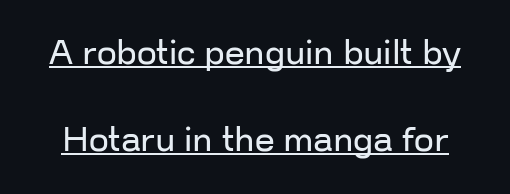
The image shows 35 px regular-weight sans-serif type, upright; set loose line spacing (2.49x), normal letter spacing, underlined; low stroke contrast and a medium x-height.
